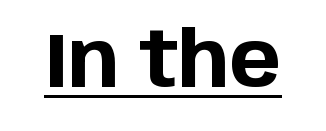
Q: Is the text bold? A: Yes.
Q: Is the text italic (slanted)? A: No, it is upright.
Q: Is the typeface a serif or a sans-serif typeface? A: Sans-serif.
Q: Is the text underlined? A: Yes.
Q: Is the spacing between letters normal or unusually wide? A: Normal.
Q: Width (condensed, normal, or wide)? A: Normal.
Q: Stroke contrast? A: Low.
Q: x-height? A: Large.
Q: Monospaced? A: No.
